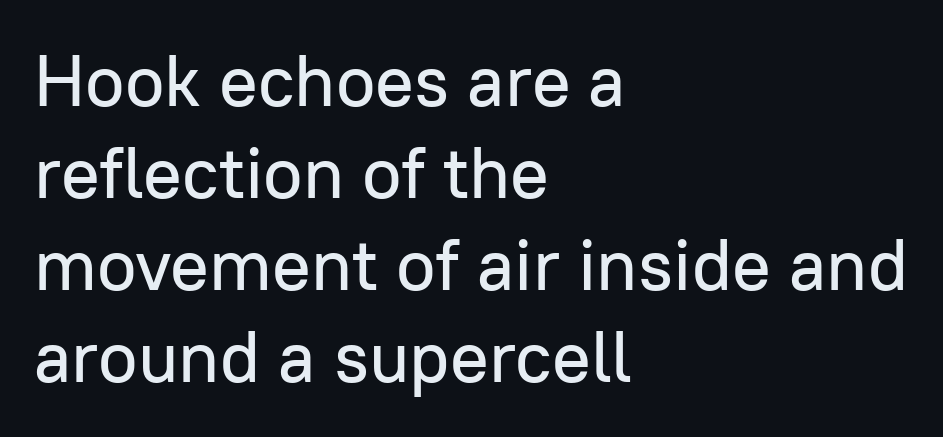
The image shows 72 px sans-serif type, upright; set left-aligned, normal line spacing (1.28x), normal letter spacing, not underlined; low stroke contrast and a medium x-height.
